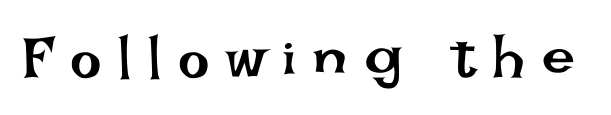
You could not count columns in this text — the font is proportionally spaced. Compared with a typical body face, this is equally light or lighter still. In terms of posture, this sample is upright. Words float on clear page, feet unadorned.
